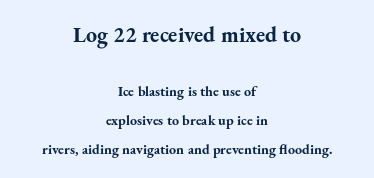
A roman cut, with each character standing at attention. Is the block centered? Yes — each line is placed symmetrically about the middle. Clear beneath every line of the passage. Is there much room between lines? Yes — plenty of vertical air separates them. The first block has been scaled up relative to the second. The tracking reads as untouched default to a designer's eye.
